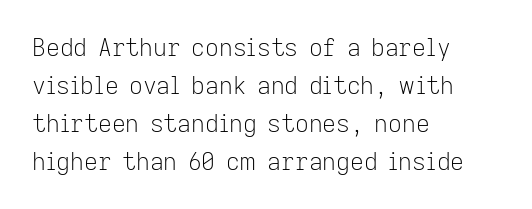
The image shows 24 px text type, upright; set left-aligned, normal line spacing (1.58x), normal letter spacing, not underlined.
